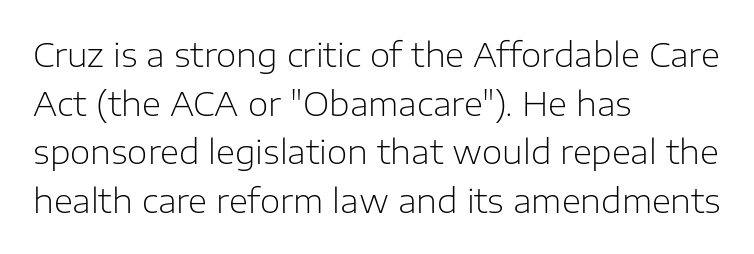
{"serif": "no", "italic": "no", "bold": "no", "weight": "light", "width": "normal", "stroke_contrast": "low", "x_height": "medium", "monospaced": "no", "underline": "no", "align": "left", "line_spacing": "normal", "line_spacing_ratio": 1.47, "letter_spacing": "normal", "letter_spacing_em": 0.0, "glyph_px": 33}
